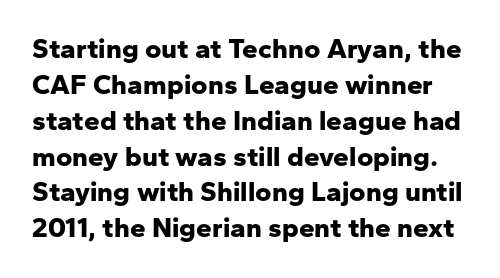
Style check: upright. The type family on display is of the sans-serif kind. Anything drawn beneath the words? Only blank space. How are the letters spaced? Ordinarily, with no added tracking. As a designer I'd log this as weight 700, bold. Note the varied advance widths — an 'i' is clearly narrower than an 'm'.
